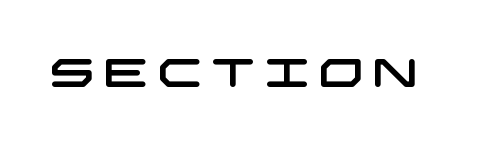
The image shows 40 px wide sans-serif type; set unusually wide letter spacing (+0.21 em), not underlined; low stroke contrast and a large x-height.
